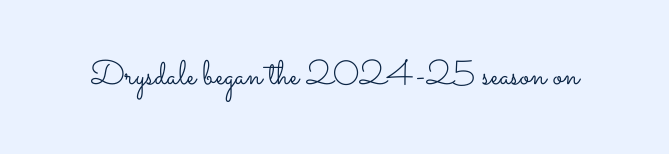
{"bold": "no", "weight": "light", "width": "wide", "stroke_contrast": "low", "x_height": "small", "monospaced": "no", "underline": "no", "letter_spacing": "normal", "letter_spacing_em": 0.0, "glyph_px": 34}
